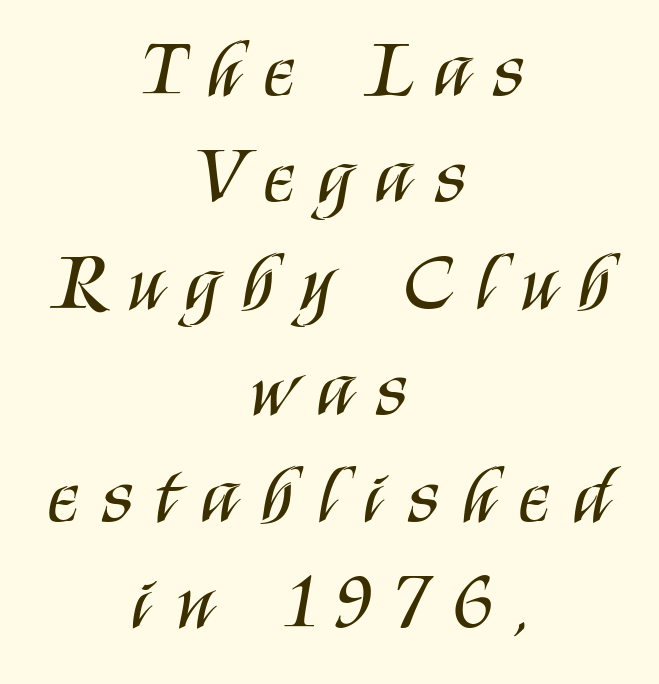
If you folded the block vertically in half, each line would mirror itself in length. Weight: not bold — regular or lighter. Anything drawn beneath the words? Only blank space.
